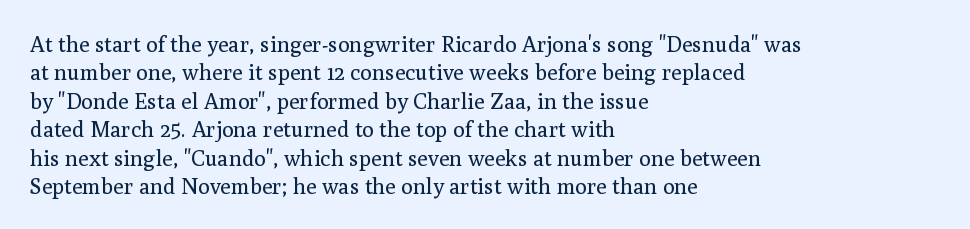
Rule under the text: the space is simply empty. Honestly, the letter spacing is just normal — you wouldn't notice it. The font's upright variant was chosen for this text. The strokes are not fattened; the text isn't bold. Layout note: lines flush left. The designer left line spacing at the default.
